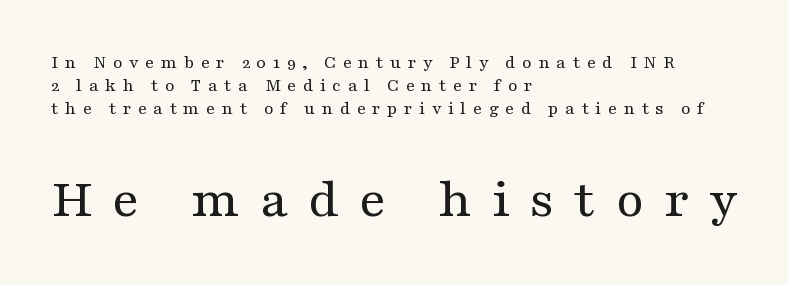
The image shows 57 px regular-weight, wide serif type, upright; set left-aligned, line spacing 1.2x, unusually wide letter spacing (+0.34 em), not underlined; the second (bottom) block is 3.0x larger; medium stroke contrast and a medium x-height.
